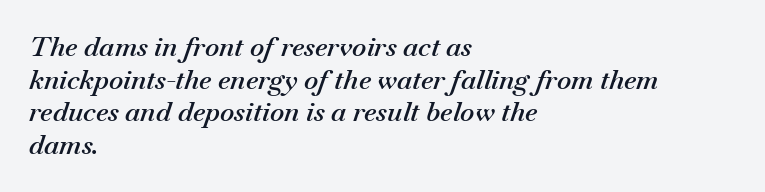
{"italic": "yes", "lean": "right", "slant_degrees": 18, "bold": "semi", "underline": "no", "align": "left", "line_spacing_ratio": 1.21, "letter_spacing": "normal", "letter_spacing_em": 0.0, "glyph_px": 27}
